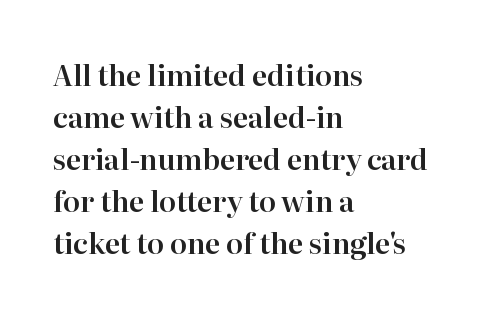
All the whitespace from short lines collects on the right. The designer left line spacing at the default. You could call the tracking neutral — neither tight nor loose. Note the varied advance widths — an 'i' is clearly narrower than an 'm'. The letters stand straight up with perfectly vertical stems.
